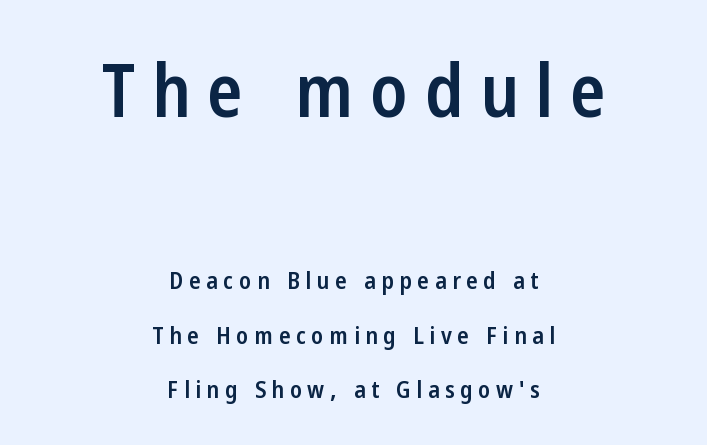
{"serif": "no", "italic": "no", "bold": "semi", "weight": "semibold", "width": "condensed", "stroke_contrast": "low", "x_height": "medium", "monospaced": "no", "underline": "no", "align": "center", "line_spacing": "loose", "line_spacing_ratio": 2.28, "letter_spacing": "wide", "letter_spacing_em": 0.23, "larger_block": "first", "size_ratio": 3.04, "glyph_px": 73}
